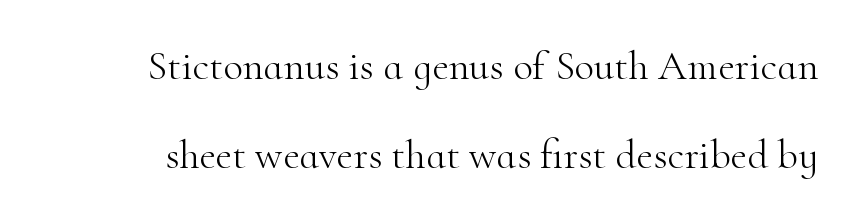
Q: Is the text bold? A: No.
Q: Is the text italic (slanted)? A: No, it is upright.
Q: Is the typeface a serif or a sans-serif typeface? A: Serif.
Q: Is the text underlined? A: No.
Q: Is the spacing between letters normal or unusually wide? A: Normal.
Q: Is the spacing between lines tight, normal or loose? A: Loose.
Q: Width (condensed, normal, or wide)? A: Normal.
Q: Stroke contrast? A: High.
Q: x-height? A: Small.
Q: Monospaced? A: No.
